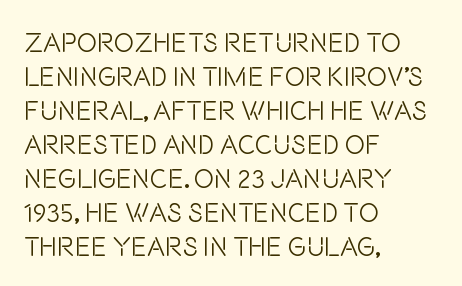
The image shows 27 px text type, upright; set left-aligned, normal line spacing (1.26x), normal letter spacing, not underlined.
